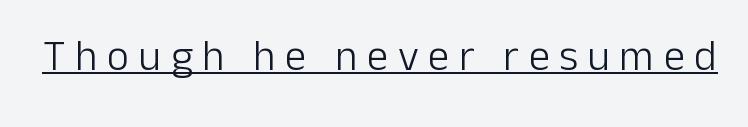
{"serif": "no", "italic": "no", "bold": "no", "weight": "light", "width": "normal", "stroke_contrast": "low", "x_height": "medium", "monospaced": "no", "underline": "yes", "letter_spacing": "wide", "letter_spacing_em": 0.22, "glyph_px": 43}
